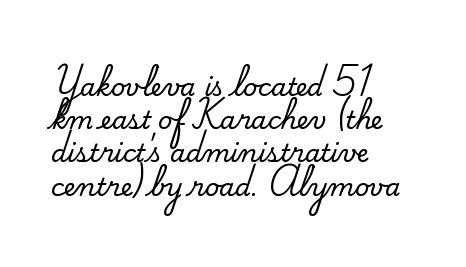
Q: Is the text italic (slanted)? A: Yes.
Q: Is the text underlined? A: No.
Q: How is the paragraph aligned? A: Left-aligned.
Q: Is the spacing between letters normal or unusually wide? A: Normal.
Q: Is the spacing between lines tight, normal or loose? A: Normal.
